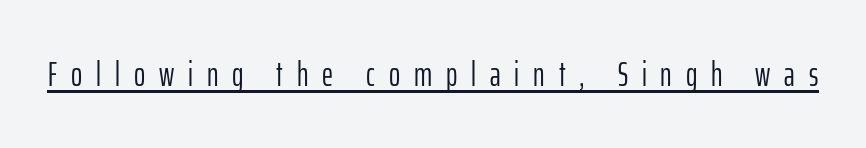
{"serif": "no", "italic": "no", "bold": "no", "weight": "light", "width": "condensed", "stroke_contrast": "low", "x_height": "medium", "monospaced": "no", "underline": "yes", "letter_spacing": "wide", "letter_spacing_em": 0.41, "glyph_px": 34}
